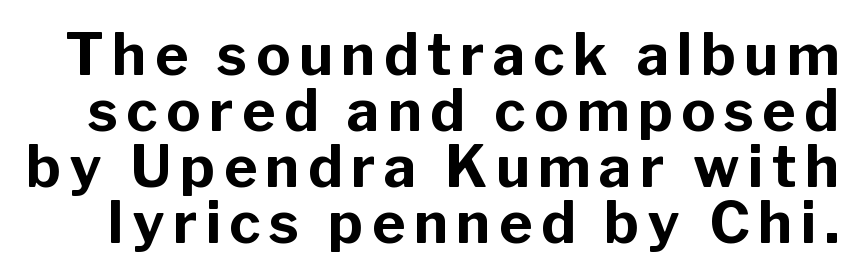
The image shows 57 px bold sans-serif type, upright; set tight line spacing (0.98x), not underlined; low stroke contrast and a medium x-height.
